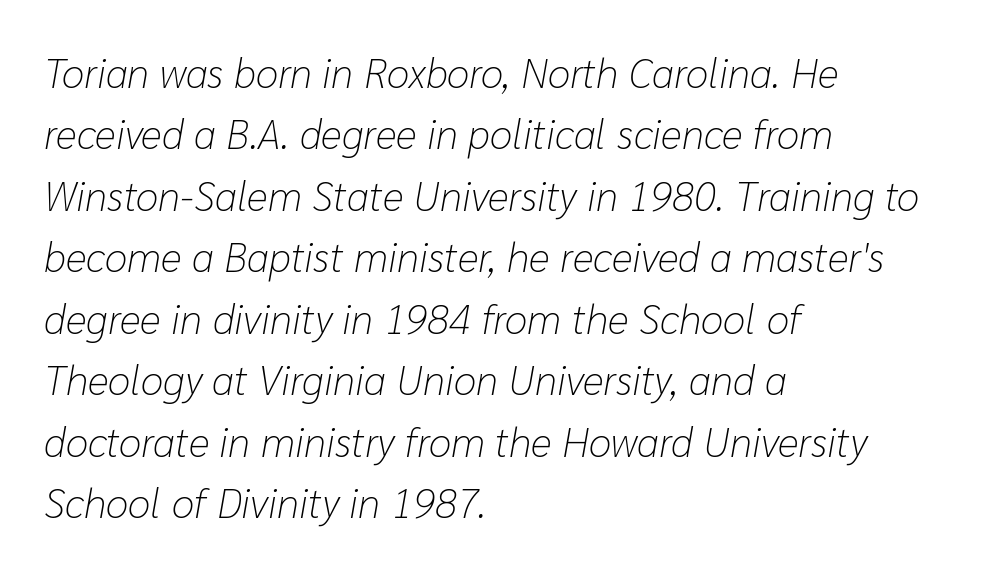
The ragged edge is on the right, which tells us the setting is flush left. Here the glyphs are tracked normally, forming tight word shapes. Compared with typical paragraphs, the rows here are spaced about the same. The passage shown is typed in a proportional face where columns would drift. There's an unmistakable incline to the writing here.
